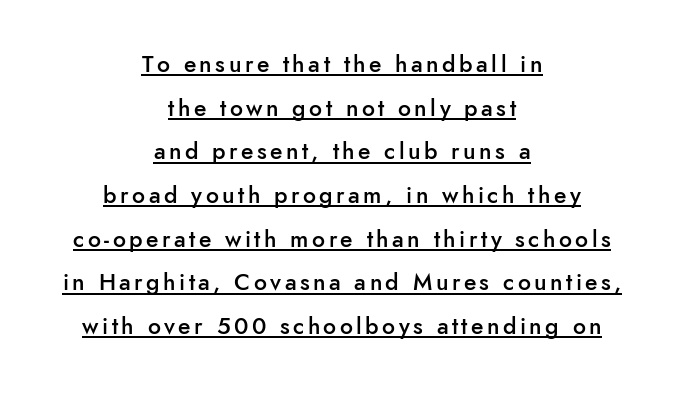
{"italic": "no", "bold": "semi", "underline": "yes", "align": "center", "line_spacing": "loose", "line_spacing_ratio": 1.9, "glyph_px": 23}
